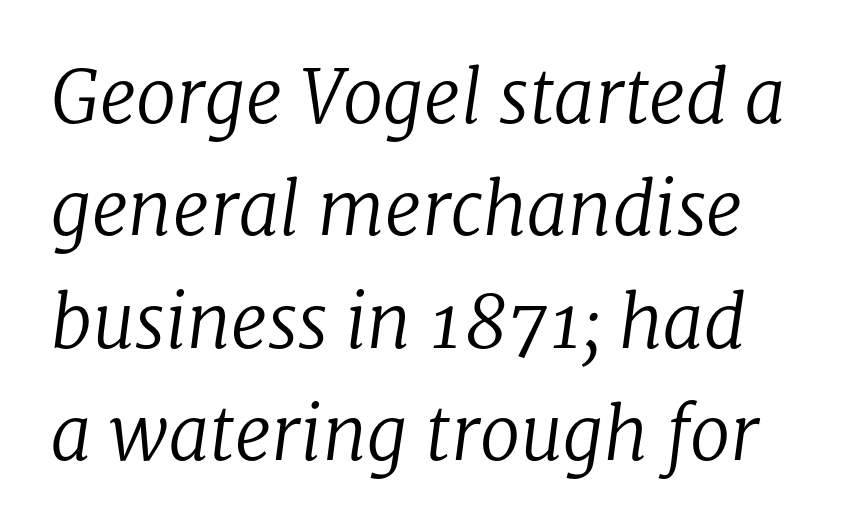
{"serif": "yes", "italic": "yes", "lean": "right", "slant_degrees": 8, "bold": "no", "weight": "regular", "width": "normal", "stroke_contrast": "low", "x_height": "medium", "monospaced": "no", "underline": "no", "line_spacing": "normal", "line_spacing_ratio": 1.54, "letter_spacing": "normal", "letter_spacing_em": 0.0, "glyph_px": 73}
